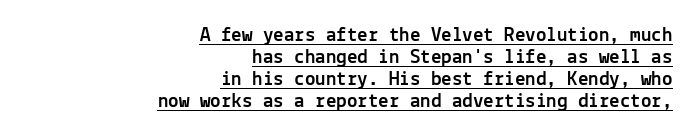
Beneath each row of characters lies a ruled line. Is the block centered? No — it sits flush against the right margin. Between one letter and the next there's only the usual sliver of space. In terms of posture, this sample is upright.
